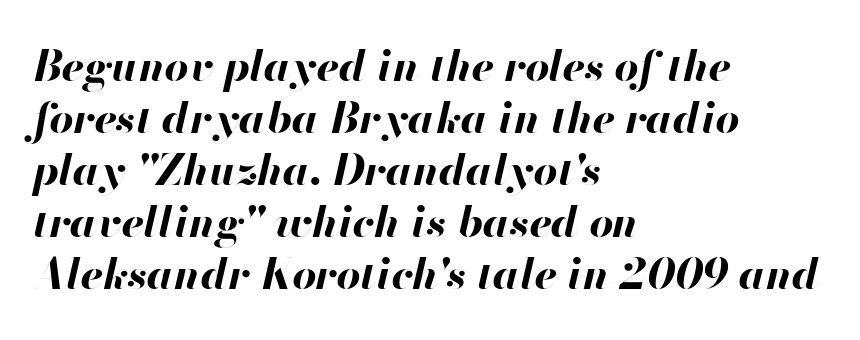
{"italic": "yes", "lean": "right", "slant_degrees": 13, "bold": "yes", "weight": "bold", "width": "normal", "stroke_contrast": "high", "x_height": "small", "monospaced": "no", "underline": "no", "align": "left", "line_spacing_ratio": 1.24, "letter_spacing": "normal", "letter_spacing_em": 0.0, "glyph_px": 42}
